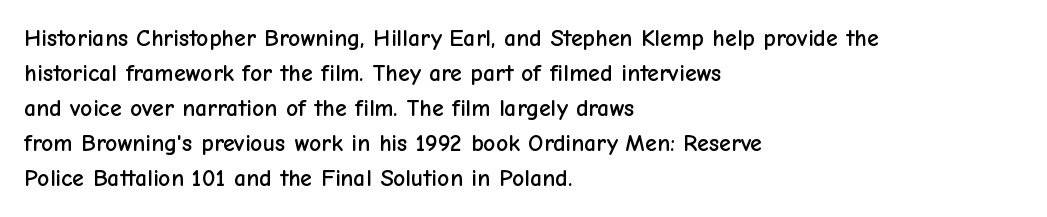
The image shows 24 px text type, upright; set left-aligned, normal line spacing (1.46x), normal letter spacing, not underlined.
